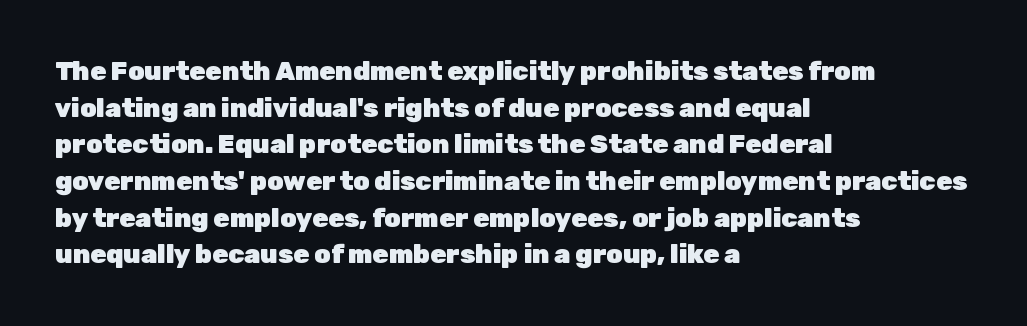
The image shows 26 px bold type, upright; set left-aligned, normal line spacing (1.41x), normal letter spacing, not underlined.
